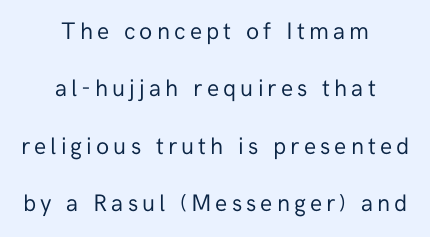
The image shows 24 px text type, upright; set centered, loose line spacing (2.39x), not underlined.
